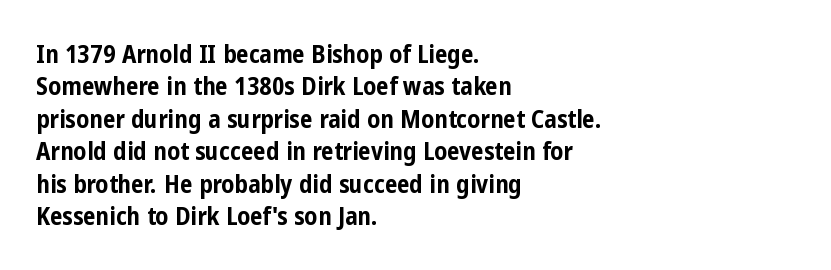
Q: Is the text bold? A: Yes.
Q: Is the text italic (slanted)? A: No, it is upright.
Q: Is the text underlined? A: No.
Q: How is the paragraph aligned? A: Left-aligned.
Q: Is the spacing between letters normal or unusually wide? A: Normal.
Q: Is the spacing between lines tight, normal or loose? A: Normal.
